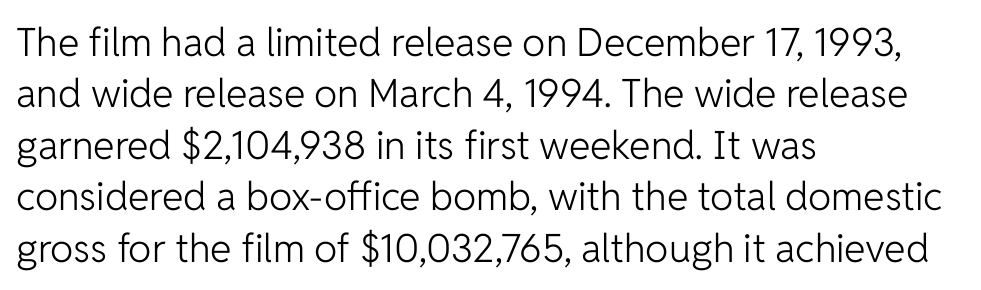
Q: Is the text bold? A: No.
Q: Is the text italic (slanted)? A: No, it is upright.
Q: Is the typeface a serif or a sans-serif typeface? A: Sans-serif.
Q: Is the text underlined? A: No.
Q: How is the paragraph aligned? A: Left-aligned.
Q: Is the spacing between letters normal or unusually wide? A: Normal.
Q: Is the spacing between lines tight, normal or loose? A: Normal.
Q: Width (condensed, normal, or wide)? A: Normal.
Q: Stroke contrast? A: Low.
Q: x-height? A: Medium.
Q: Monospaced? A: No.
